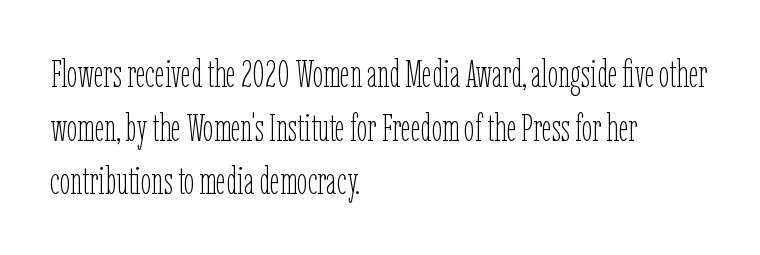
The passage shown stacks its lines at a standard gap. The line texture is even and compact thanks to regular tracking. The letters stand straight up with perfectly vertical stems. Alignment: flush left.
